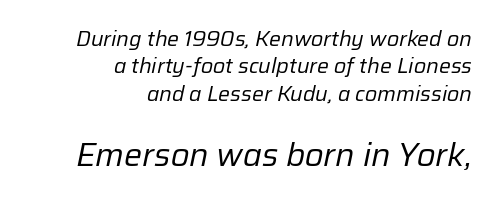
Underlining? Definitely not there. A typesetter would call this proportional, since set widths differ per character. If you measured baseline to baseline, you'd find a middling distance. Where is the straight margin? On the right. The letterforms sit shoulder to shoulder at normal distance.
